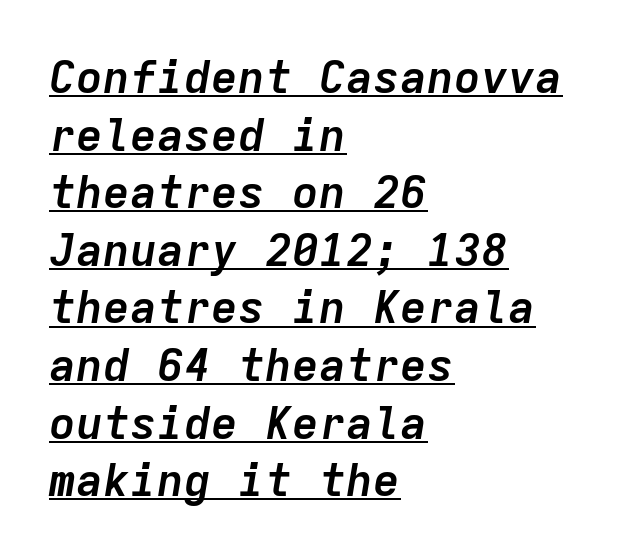
Q: Is the text bold? A: Yes.
Q: Is the text italic (slanted)? A: Yes, it leans right by about 9 degrees.
Q: Is the text underlined? A: Yes.
Q: How is the paragraph aligned? A: Left-aligned.
Q: Is the spacing between letters normal or unusually wide? A: Normal.
Q: Is the spacing between lines tight, normal or loose? A: Normal.
Q: Width (condensed, normal, or wide)? A: Normal.
Q: Stroke contrast? A: Low.
Q: x-height? A: Medium.
Q: Monospaced? A: Yes.
